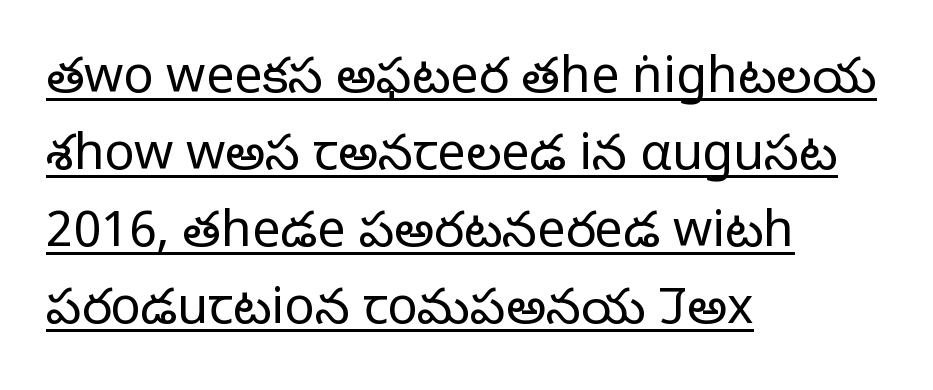
{"serif": "no", "italic": "no", "bold": "no", "weight": "light", "width": "normal", "stroke_contrast": "low", "x_height": "medium", "monospaced": "no", "underline": "yes", "align": "left", "line_spacing": "normal", "line_spacing_ratio": 1.54, "letter_spacing": "normal", "letter_spacing_em": 0.0, "glyph_px": 50}
